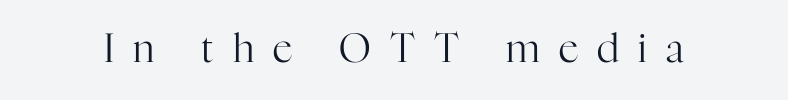
The image shows 39 px regular-weight serif type, upright; set unusually wide letter spacing (+0.49 em), not underlined; high stroke contrast and a medium x-height.
